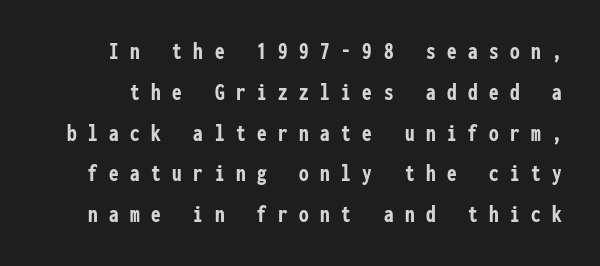
The image shows 24 px bold type, upright; set normal line spacing (1.7x), unusually wide letter spacing (+0.48 em), not underlined.
